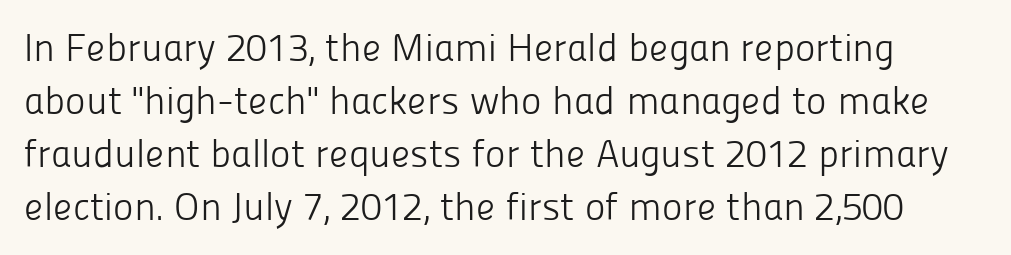
Only glyphs here, with clear space below each row. Vertical stems look standard width or narrower in stroke. This is the regular roman posture of the typeface. What stands out about the letter spacing? Nothing — it is the standard amount. The block of text has a typical density, with ordinary space between rows. Each letter keeps its own natural width here, so spacing adapts to shape.
